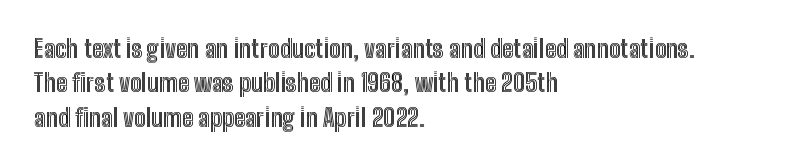
The image shows 24 px text type, upright; set left-aligned, normal line spacing (1.43x), normal letter spacing, not underlined.
